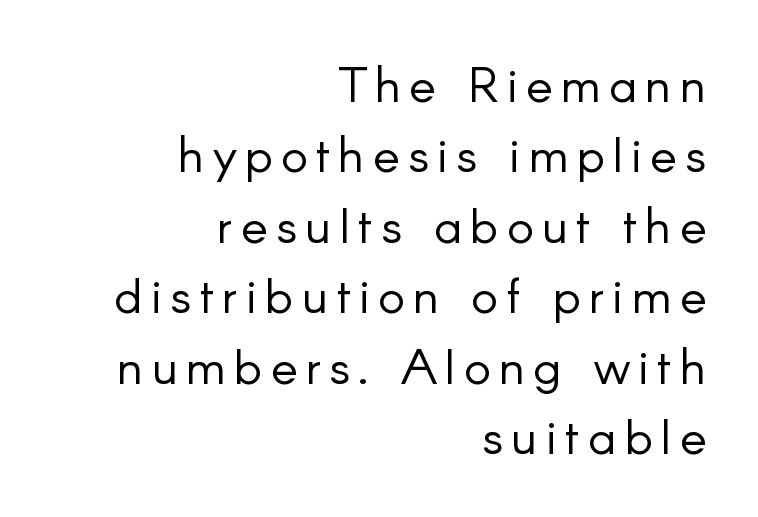
The image shows 50 px light sans-serif type, upright; set right-aligned, normal line spacing (1.41x), not underlined; low stroke contrast and a small x-height.
